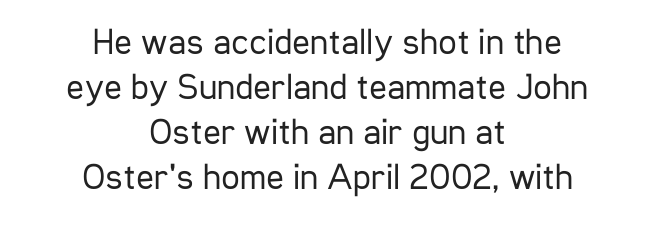
The image shows 37 px regular-weight, condensed sans-serif type, upright; set centered, line spacing 1.22x, normal letter spacing, not underlined; low stroke contrast and a medium x-height.
